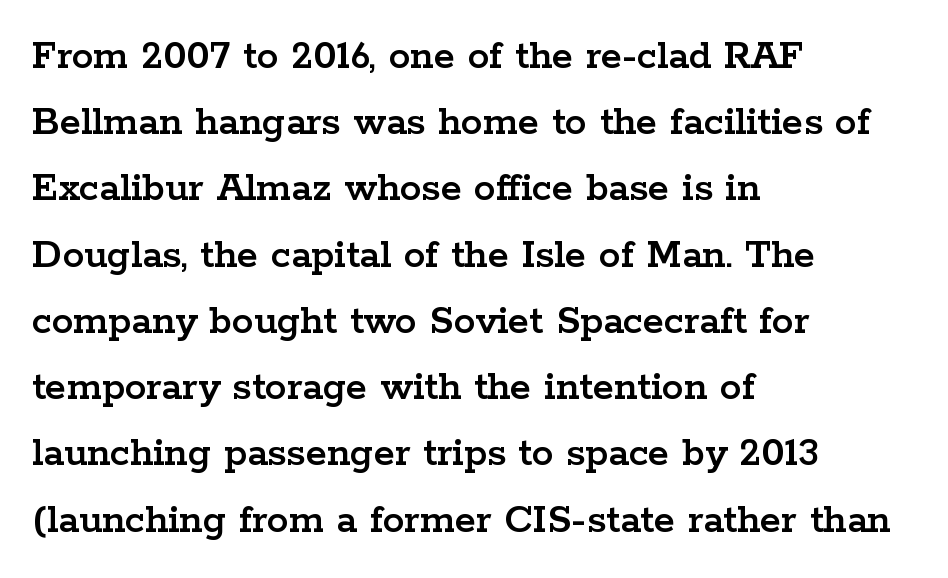
{"serif": "yes", "italic": "no", "width": "wide", "stroke_contrast": "low", "x_height": "medium", "monospaced": "no", "underline": "no", "align": "left", "line_spacing": "normal", "line_spacing_ratio": 1.54, "letter_spacing": "normal", "letter_spacing_em": 0.0, "glyph_px": 43}
